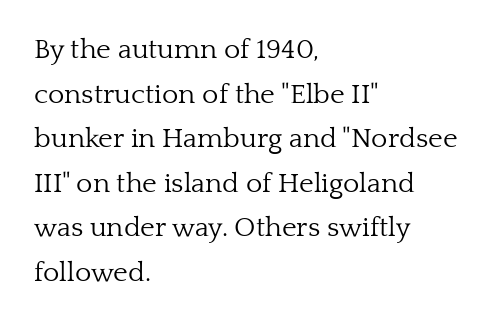
Q: Is the text bold? A: No.
Q: Is the text italic (slanted)? A: No, it is upright.
Q: Is the typeface a serif or a sans-serif typeface? A: Serif.
Q: Is the text underlined? A: No.
Q: How is the paragraph aligned? A: Left-aligned.
Q: Is the spacing between letters normal or unusually wide? A: Normal.
Q: Is the spacing between lines tight, normal or loose? A: Normal.
Q: Width (condensed, normal, or wide)? A: Normal.
Q: Stroke contrast? A: Low.
Q: x-height? A: Medium.
Q: Monospaced? A: No.
